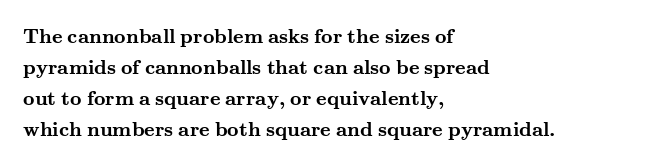
Q: Is the text bold? A: Yes.
Q: Is the text italic (slanted)? A: No, it is upright.
Q: Is the text underlined? A: No.
Q: How is the paragraph aligned? A: Left-aligned.
Q: Is the spacing between letters normal or unusually wide? A: Normal.
Q: Is the spacing between lines tight, normal or loose? A: Normal.
